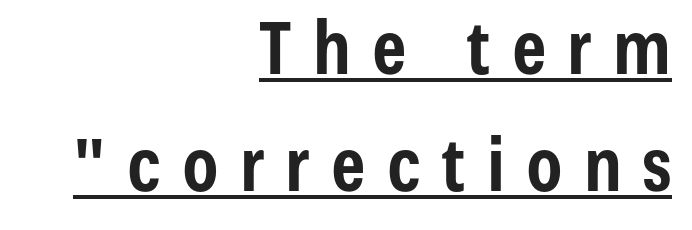
The image shows 73 px bold, condensed sans-serif type, upright; set right-aligned, normal line spacing (1.6x), unusually wide letter spacing (+0.29 em), underlined; low stroke contrast and a medium x-height.
